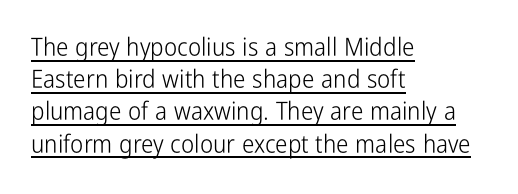
Compared with a centered layout, this one pins lines to the left instead. The sample's only ornament is a line tracing under the words. The letterforms sit at book weight or below. Spacing between characters is what you'd get straight out of the box. Evenly set lines give the paragraph a standard silhouette.
